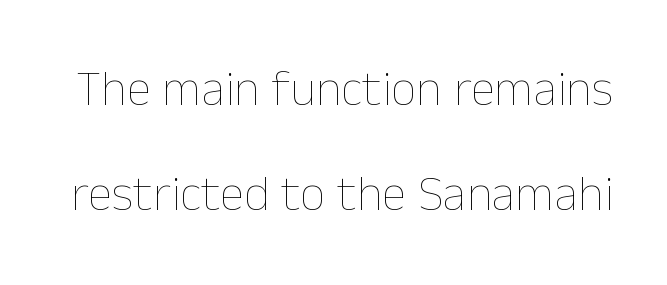
Varying glyph widths throughout — classic text-font behaviour. Default kerning and tracking; the words read as compact shapes. It's the straight-up-and-down kind of type. Glance below the letters and you will spot only blank space.
